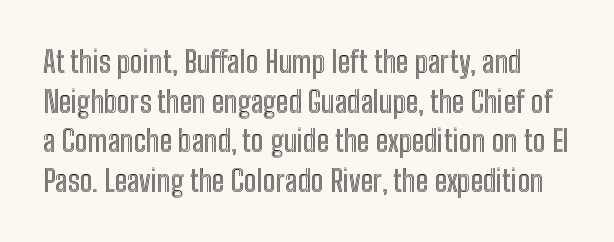
The image shows 30 px condensed type, upright; set normal line spacing (1.32x), normal letter spacing, not underlined; a medium x-height.
